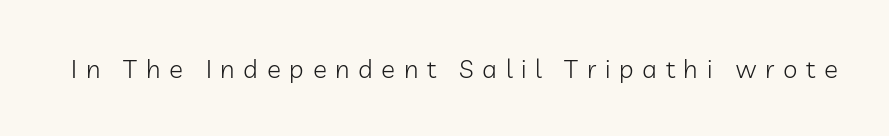
These lines have a slow, spaced-out rhythm from letter to letter. No chunkiness to these letters — they're not bold. The foot of each line stays bare and open. Italic? Not at all — the glyphs are vertical.
